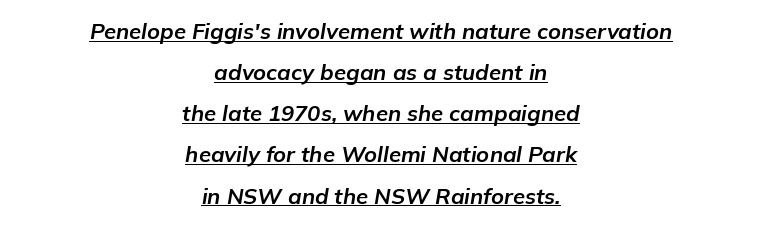
The image shows 22 px bold type, italic (leaning right); set centered, line spacing 1.87x, normal letter spacing, underlined.
